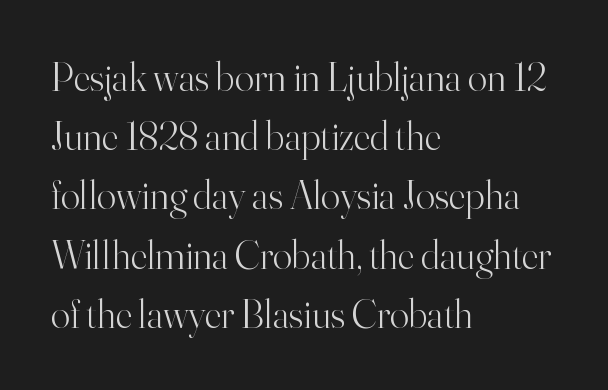
Q: Is the text bold? A: No.
Q: Is the text italic (slanted)? A: No, it is upright.
Q: Is the typeface a serif or a sans-serif typeface? A: Serif.
Q: Is the text underlined? A: No.
Q: How is the paragraph aligned? A: Left-aligned.
Q: Is the spacing between letters normal or unusually wide? A: Normal.
Q: Is the spacing between lines tight, normal or loose? A: Normal.
Q: Width (condensed, normal, or wide)? A: Normal.
Q: Stroke contrast? A: High.
Q: x-height? A: Small.
Q: Monospaced? A: No.
